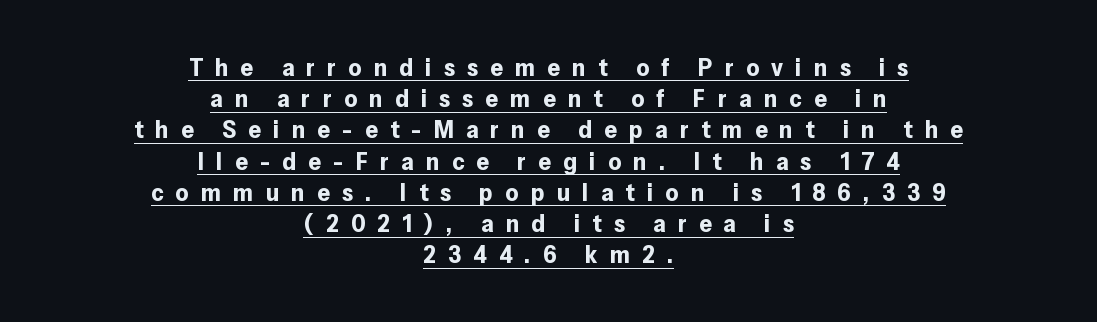
Does the leading feel generous? No, just average. Typesetter's note: full bold, strokes at maximum text heaviness. The passage shown has open, widely tracked lettering throughout. The typography opts for an upright posture over an oblique one. Casual observation: everything's sitting right in the middle. These characters rest on top of a visible drawn line.
